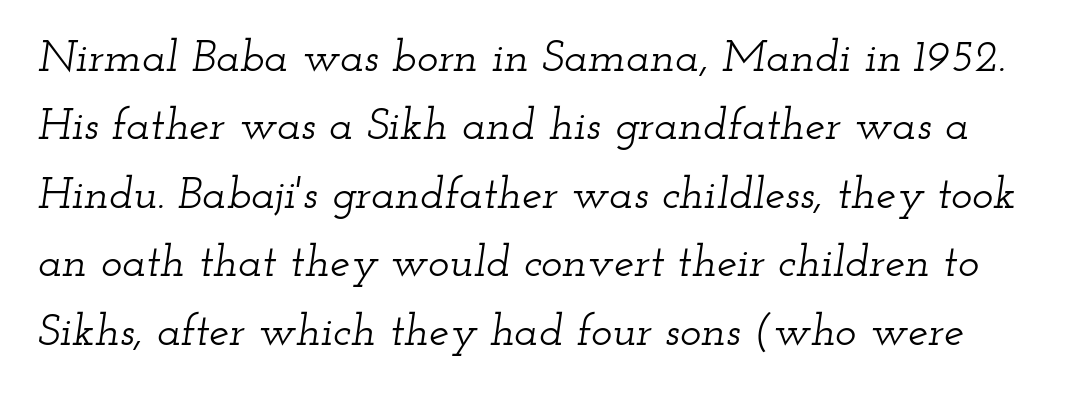
The passage shown is typed in a proportional face where columns would drift. Any mark beneath the type? The region is blank. A typesetter would label this face a serif. Leading: standard.
